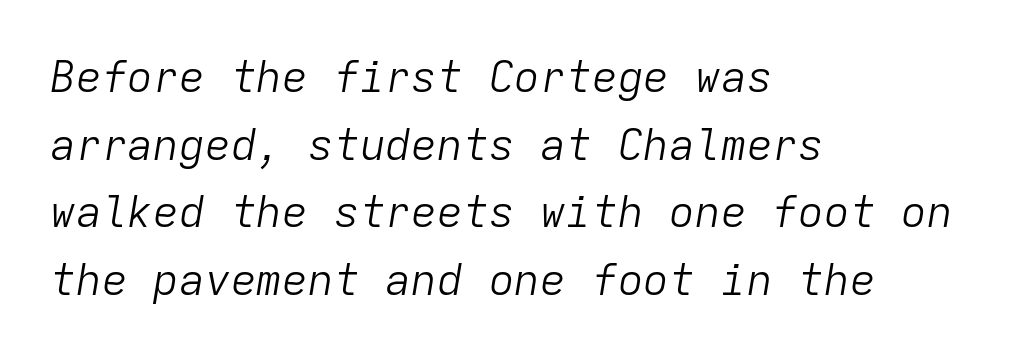
{"italic": "yes", "lean": "right", "slant_degrees": 9, "bold": "no", "weight": "light", "width": "normal", "stroke_contrast": "low", "x_height": "medium", "monospaced": "yes", "underline": "no", "align": "left", "line_spacing": "normal", "line_spacing_ratio": 1.57, "letter_spacing": "normal", "letter_spacing_em": 0.0, "glyph_px": 43}
